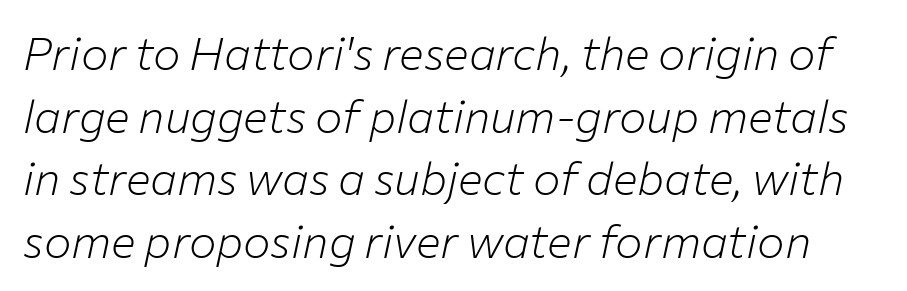
{"italic": "yes", "lean": "right", "slant_degrees": 12, "bold": "no", "weight": "light", "width": "normal", "stroke_contrast": "low", "x_height": "medium", "monospaced": "no", "underline": "no", "line_spacing": "normal", "line_spacing_ratio": 1.36, "letter_spacing": "normal", "letter_spacing_em": 0.0, "glyph_px": 46}
